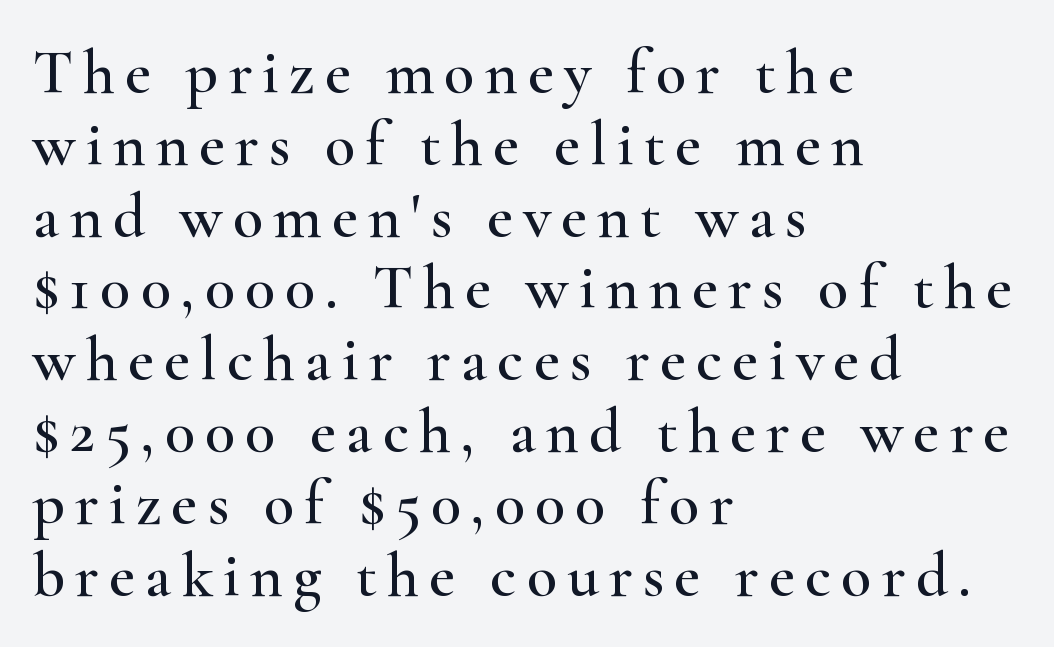
The image shows 63 px wide serif type, upright; set left-aligned, tight line spacing (1.14x), not underlined; high stroke contrast and a small x-height.
